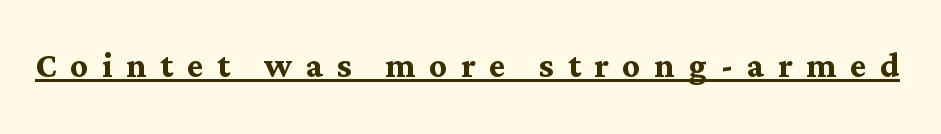
Q: Is the text bold? A: Yes.
Q: Is the text italic (slanted)? A: No, it is upright.
Q: Is the typeface a serif or a sans-serif typeface? A: Serif.
Q: Is the text underlined? A: Yes.
Q: Is the spacing between letters normal or unusually wide? A: Unusually wide.
Q: Width (condensed, normal, or wide)? A: Normal.
Q: Stroke contrast? A: Medium.
Q: x-height? A: Medium.
Q: Monospaced? A: No.
